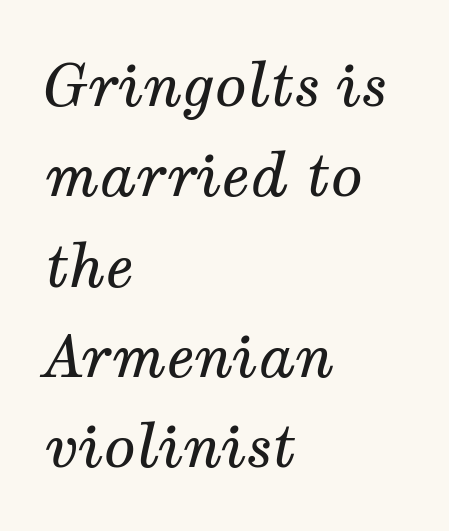
Is the block centered? No — it sits flush against the left margin. You can tell it's italic because the verticals aren't actually vertical. A clean baseline with only descenders dipping below it. The face used here is proportionally spaced, like ordinary book or web type. Vertical stems look standard width or narrower in stroke.
